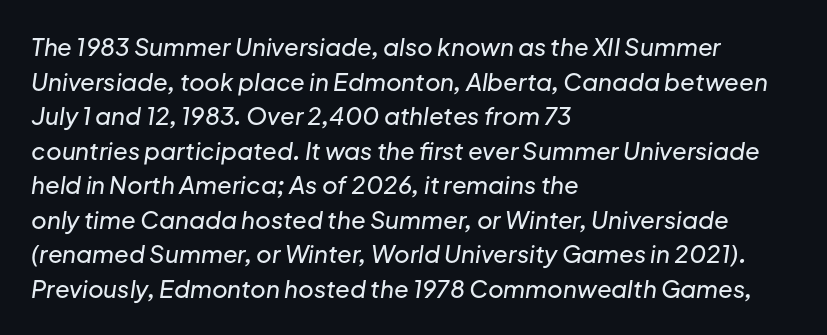
What stands out about the letter spacing? Nothing — it is the standard amount. The rendering applies a slant to the glyphs. Quick note: interline space is typical. Any mark beneath the type? The region is blank. Horizontal alignment here is leftward, the default for most running prose.
